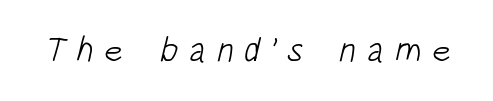
{"serif": "no", "bold": "no", "weight": "light", "width": "condensed", "stroke_contrast": "low", "x_height": "large", "monospaced": "no", "underline": "no", "letter_spacing": "wide", "letter_spacing_em": 0.3, "glyph_px": 35}
